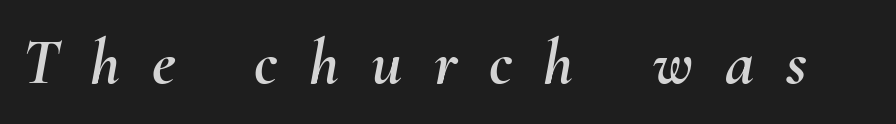
These lines were composed using italics. Substantial extra tracking has been applied to these lines. Is this a fixed-width face? No — the glyphs have proportional, varying widths. Just letters on the line, the space beneath them empty.
